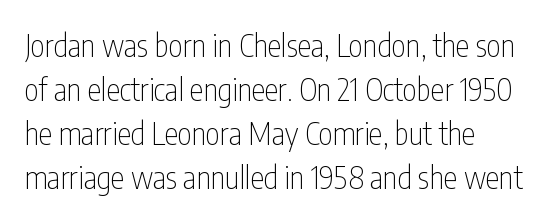
{"serif": "no", "italic": "no", "bold": "no", "weight": "thin", "width": "condensed", "stroke_contrast": "low", "x_height": "medium", "monospaced": "no", "underline": "no", "align": "left", "line_spacing": "normal", "line_spacing_ratio": 1.42, "letter_spacing": "normal", "letter_spacing_em": 0.0, "glyph_px": 31}
